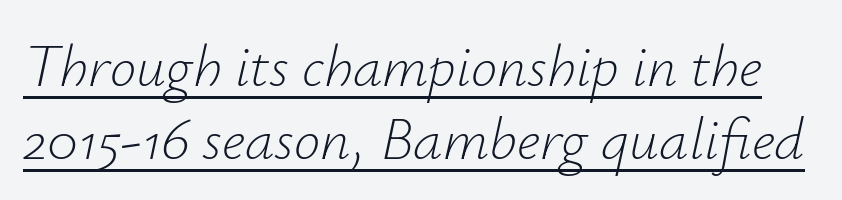
The image shows 59 px light type, italic (leaning right); set line spacing 1.23x, normal letter spacing, underlined; low stroke contrast and a small x-height.
